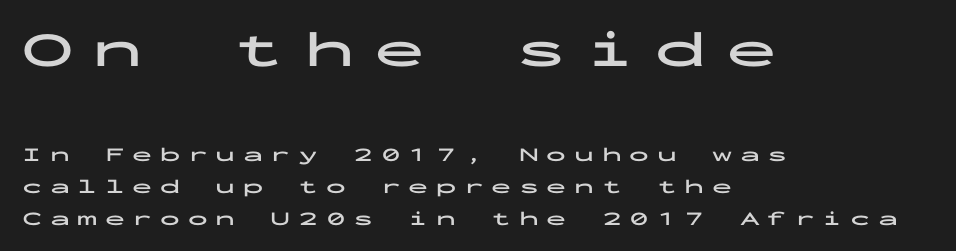
{"serif": "no", "italic": "no", "bold": "yes", "weight": "bold", "width": "wide", "stroke_contrast": "low", "x_height": "medium", "monospaced": "yes", "underline": "no", "align": "left", "line_spacing": "normal", "line_spacing_ratio": 1.58, "letter_spacing": "wide", "letter_spacing_em": 0.38, "larger_block": "first", "size_ratio": 2.55, "glyph_px": 51}
